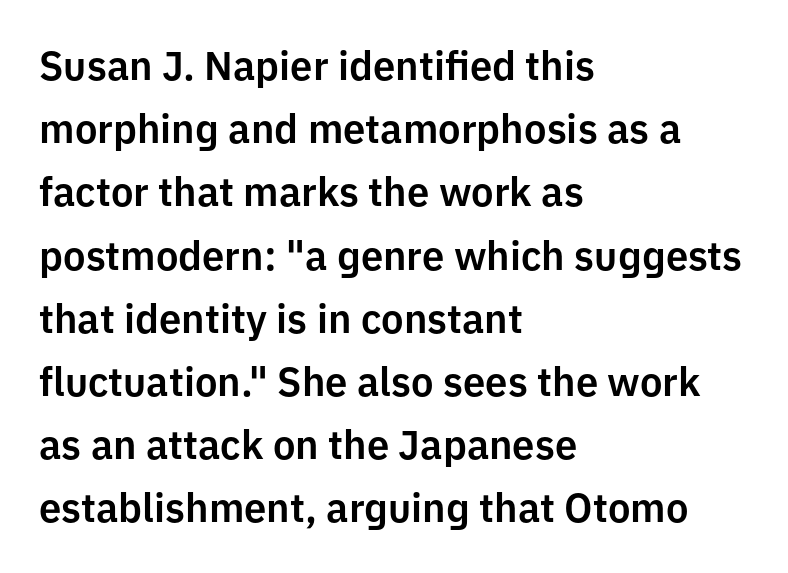
Q: Is the text italic (slanted)? A: No, it is upright.
Q: Is the typeface a serif or a sans-serif typeface? A: Sans-serif.
Q: Is the text underlined? A: No.
Q: How is the paragraph aligned? A: Left-aligned.
Q: Is the spacing between letters normal or unusually wide? A: Normal.
Q: Is the spacing between lines tight, normal or loose? A: Normal.
Q: Width (condensed, normal, or wide)? A: Normal.
Q: Stroke contrast? A: Low.
Q: x-height? A: Medium.
Q: Monospaced? A: No.
